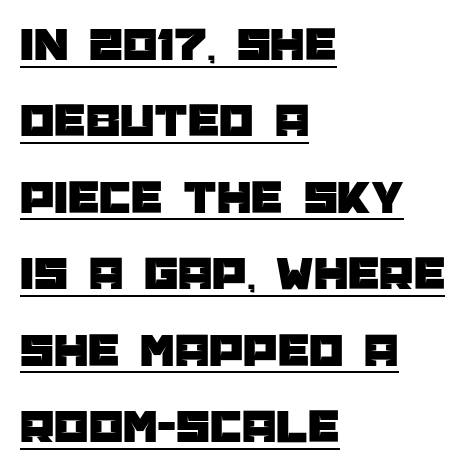
The passage shown is typed in a proportional face where columns would drift. Line spacing here is normal. Nobody touched the tracking dial on this one. It's the straight-up-and-down kind of type.
